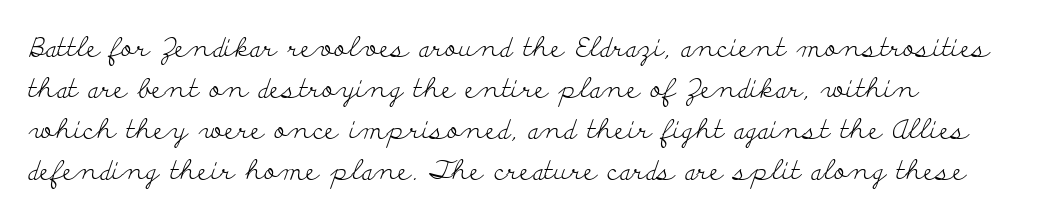
Q: Is the text bold? A: No.
Q: Is the text italic (slanted)? A: Yes.
Q: Is the text underlined? A: No.
Q: Is the spacing between letters normal or unusually wide? A: Normal.
Q: Is the spacing between lines tight, normal or loose? A: Normal.
